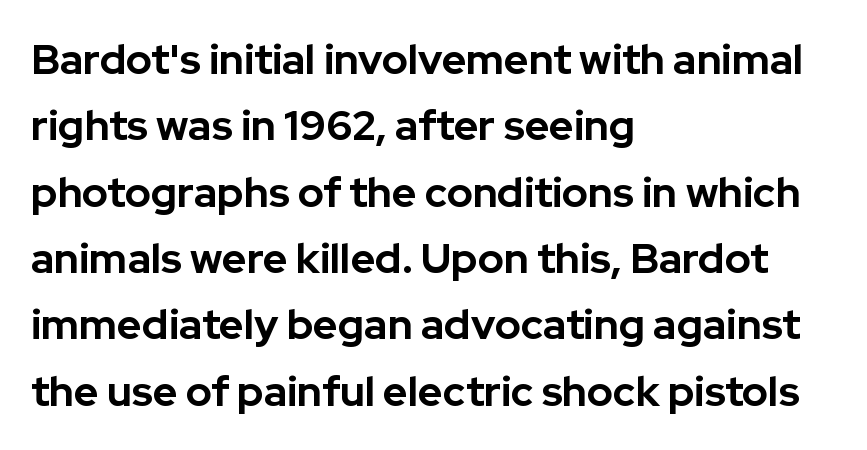
Q: Is the text bold? A: Yes.
Q: Is the text italic (slanted)? A: No, it is upright.
Q: Is the typeface a serif or a sans-serif typeface? A: Sans-serif.
Q: Is the text underlined? A: No.
Q: How is the paragraph aligned? A: Left-aligned.
Q: Is the spacing between letters normal or unusually wide? A: Normal.
Q: Is the spacing between lines tight, normal or loose? A: Normal.
Q: Width (condensed, normal, or wide)? A: Normal.
Q: Stroke contrast? A: Low.
Q: x-height? A: Medium.
Q: Monospaced? A: No.
